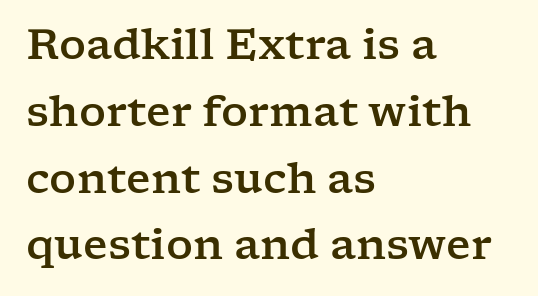
The image shows 42 px wide serif type, upright; set left-aligned, normal line spacing (1.59x), normal letter spacing, not underlined; low stroke contrast and a medium x-height.
